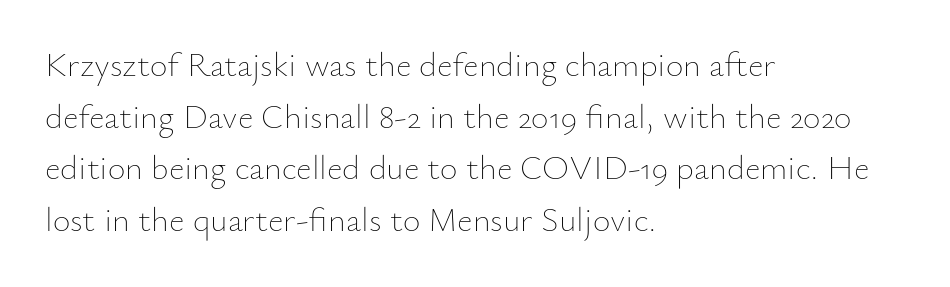
No extra ink here — the face is not bold. Notice how the passage keeps a crisp vertical edge on the left only. Only glyphs here, with clear space below each row. When letters stand straight like this, we call the style roman or upright. No extra tracking has been applied to these lines. Spacing verdict: proportional, widths tailored to each character.
